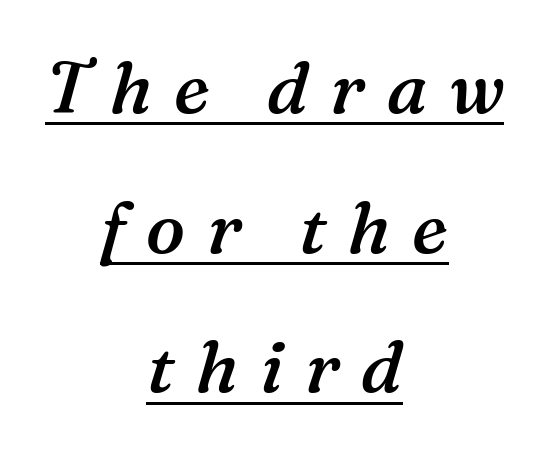
Q: Is the text bold? A: Semi-bold.
Q: Is the text italic (slanted)? A: Yes, it leans right by about 16 degrees.
Q: Is the typeface a serif or a sans-serif typeface? A: Serif.
Q: Is the text underlined? A: Yes.
Q: How is the paragraph aligned? A: Centered.
Q: Is the spacing between letters normal or unusually wide? A: Unusually wide.
Q: Is the spacing between lines tight, normal or loose? A: Loose.
Q: Width (condensed, normal, or wide)? A: Normal.
Q: Stroke contrast? A: Medium.
Q: x-height? A: Medium.
Q: Monospaced? A: No.
